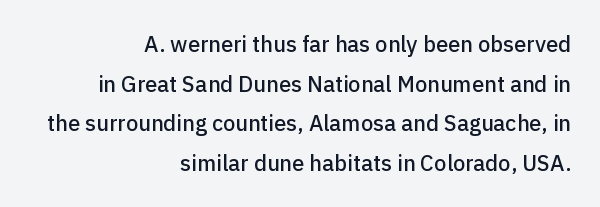
The image shows 22 px text type, upright; set right-aligned, line spacing 1.8x, normal letter spacing, not underlined.
